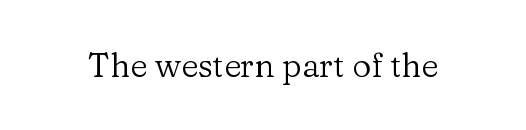
Q: Is the text bold? A: No.
Q: Is the text italic (slanted)? A: No, it is upright.
Q: Is the typeface a serif or a sans-serif typeface? A: Serif.
Q: Is the text underlined? A: No.
Q: Is the spacing between letters normal or unusually wide? A: Normal.
Q: Width (condensed, normal, or wide)? A: Normal.
Q: Stroke contrast? A: Low.
Q: x-height? A: Medium.
Q: Monospaced? A: No.
